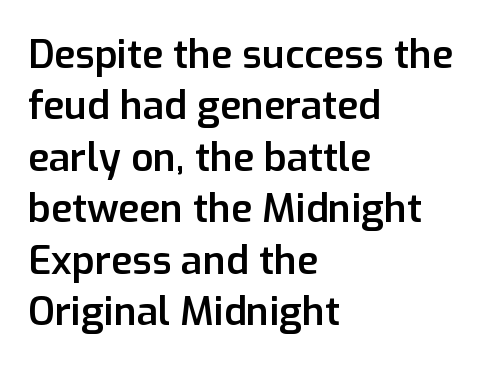
The image shows 39 px semibold sans-serif type, upright; set left-aligned, normal line spacing (1.32x), normal letter spacing, not underlined; low stroke contrast and a medium x-height.
